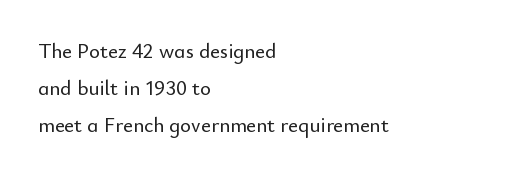
The image shows 21 px text type, upright; set left-aligned, line spacing 1.77x, normal letter spacing, not underlined.
